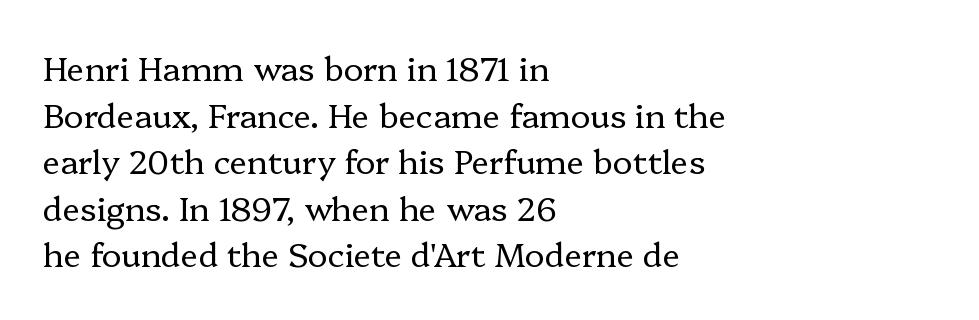
The image shows 33 px regular-weight serif type, upright; set left-aligned, normal line spacing (1.41x), normal letter spacing, not underlined; low stroke contrast and a medium x-height.
